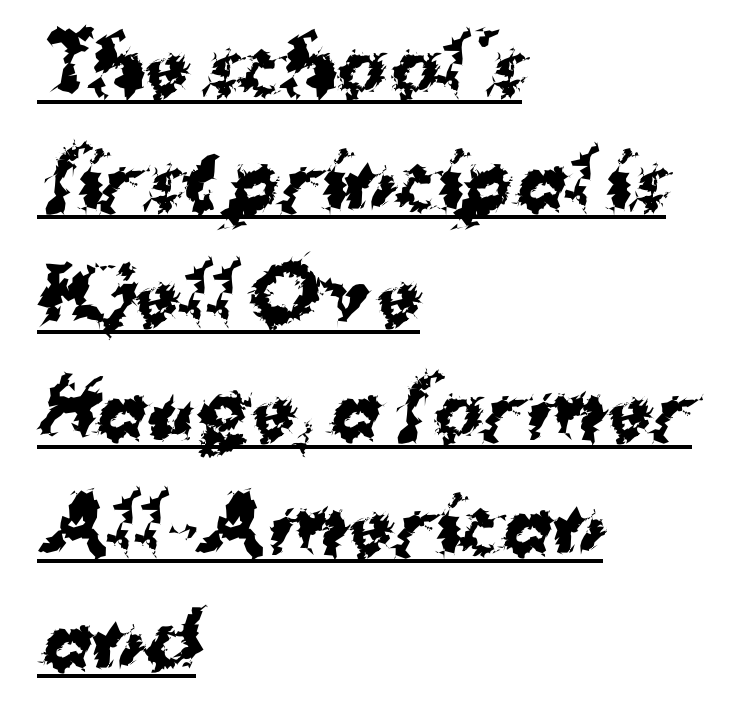
The typesetting leans heavy: a genuine bold. The tracking reads as untouched default to a designer's eye. Compared with a centered layout, this one pins lines to the left instead. In terms of leading, this rendering sits right in the middle.
